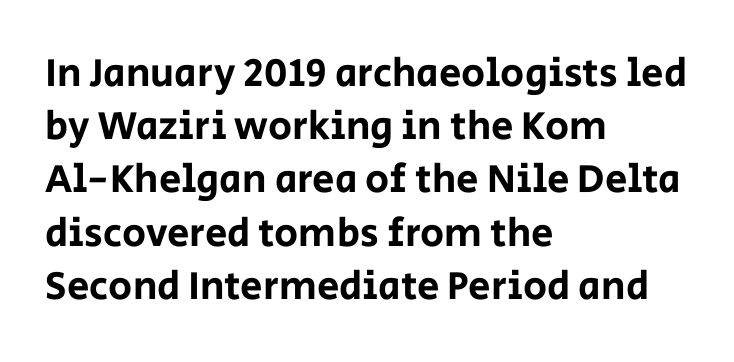
Horizontally, the lines are justified to the leading edge only. A bare baseline throughout the passage. Letterform terminals end flat and unadorned throughout the passage. Every character sits straight up, as roman type does. The passage shown has conventional tracking throughout.
